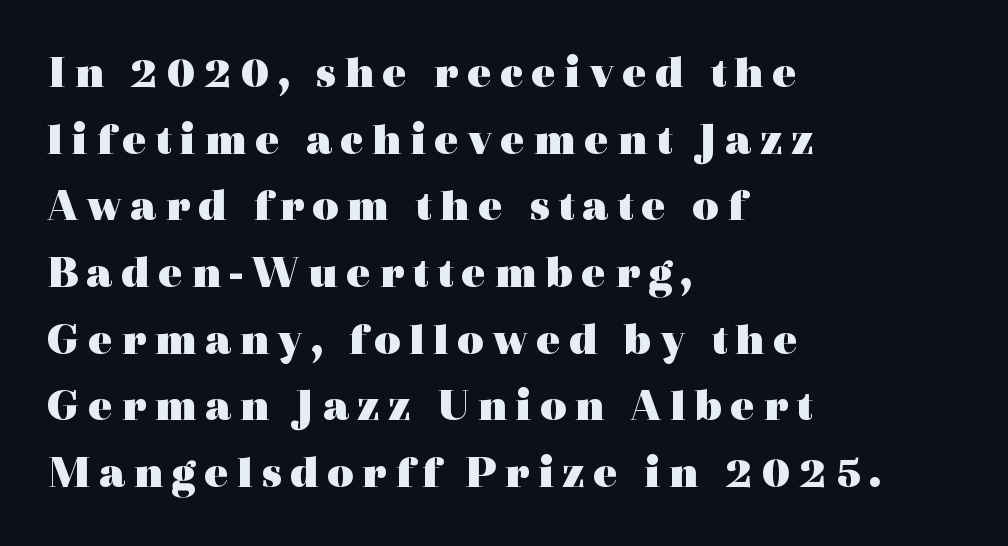
The image shows 46 px heavy, wide serif type, upright; set left-aligned, normal line spacing (1.45x), not underlined; a medium x-height.
